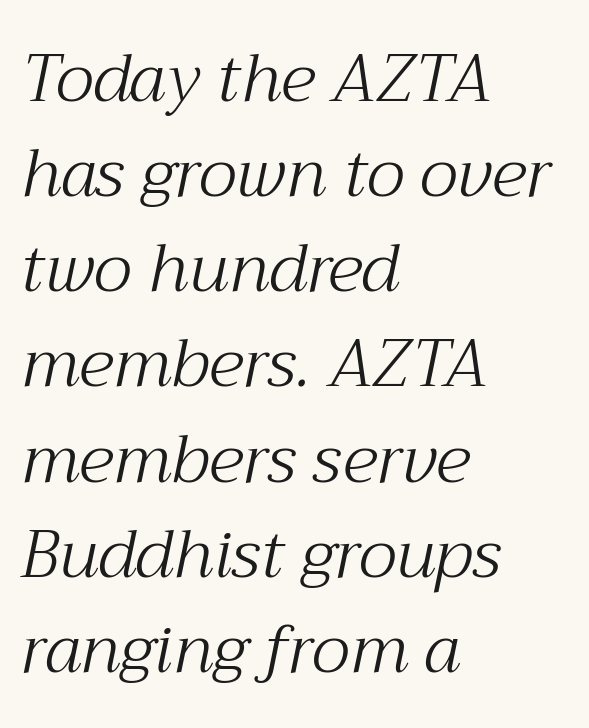
The image shows 67 px light serif type, italic (leaning right); set left-aligned, normal line spacing (1.42x), normal letter spacing, not underlined; medium stroke contrast and a medium x-height.
